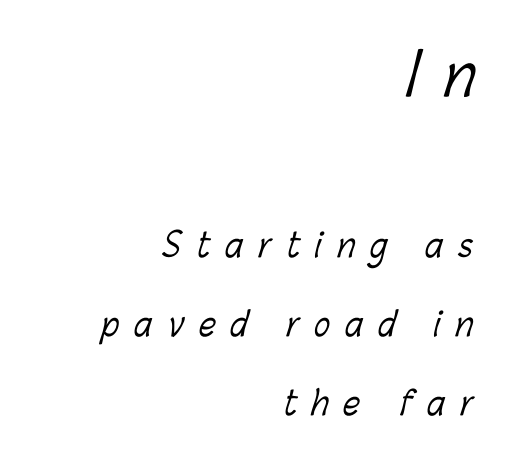
{"bold": "no", "weight": "light", "width": "condensed", "stroke_contrast": "low", "x_height": "medium", "monospaced": "no", "underline": "no", "align": "right", "line_spacing": "loose", "line_spacing_ratio": 2.4, "letter_spacing": "wide", "letter_spacing_em": 0.46, "larger_block": "first", "size_ratio": 1.76, "glyph_px": 58}
